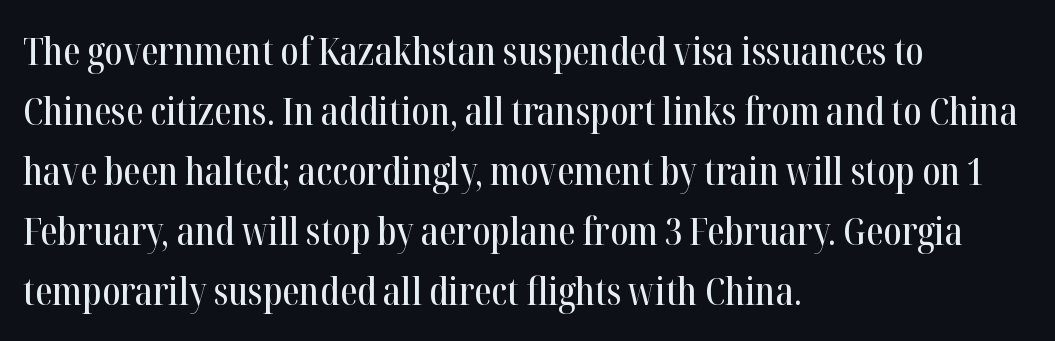
Between one letter and the next there's only the usual sliver of space. Does the type have serifs? Yes, each stem ends in a small foot. You could not count columns in this text — the font is proportionally spaced. The paragraph has a hard left edge and a soft right edge.
